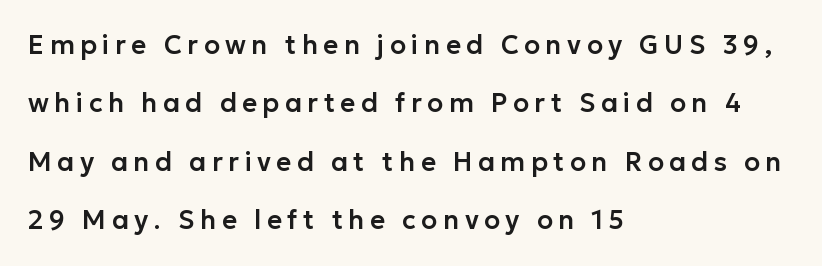
Vertical spacing — loose. Nobody drew a line under any word here. This sample uses an upright cut, with every glyph sitting square on the baseline. Display-style spreading of the glyphs; the letterfit is very open.
